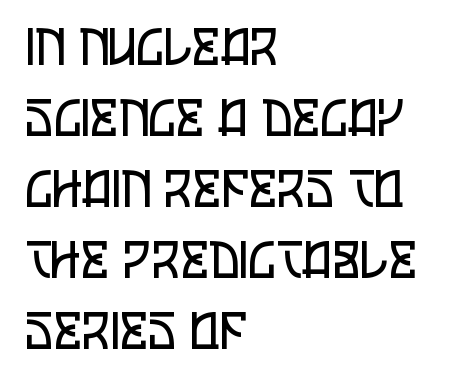
The image shows 51 px regular-weight, condensed sans-serif type, upright; set left-aligned, normal line spacing (1.39x), normal letter spacing, not underlined; low stroke contrast and a large x-height.
